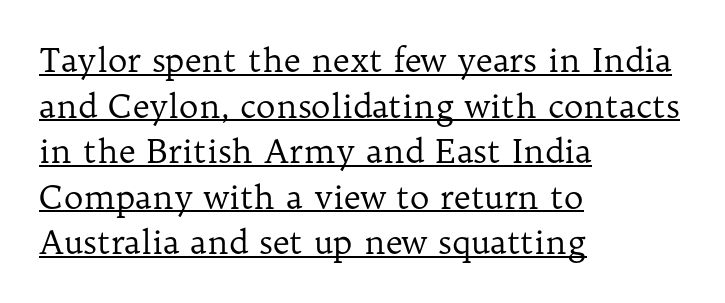
A light-to-regular cut is what we see here. This sample has the flowing, uneven cadence of proportional lettering. Between one letter and the next there's only the usual sliver of space. Each new line begins a customary step beneath the previous one. Typeset ragged right — the left edge is the straight one.
